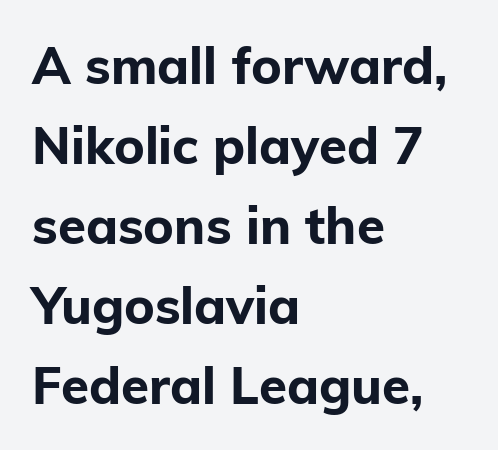
{"serif": "no", "italic": "no", "bold": "yes", "weight": "bold", "width": "normal", "stroke_contrast": "low", "x_height": "medium", "monospaced": "no", "underline": "no", "align": "left", "line_spacing": "normal", "line_spacing_ratio": 1.57, "letter_spacing": "normal", "letter_spacing_em": 0.0, "glyph_px": 51}
